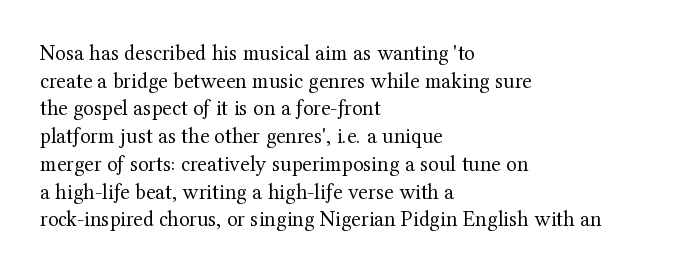
Q: Is the text bold? A: No.
Q: Is the text italic (slanted)? A: No, it is upright.
Q: Is the text underlined? A: No.
Q: How is the paragraph aligned? A: Left-aligned.
Q: Is the spacing between letters normal or unusually wide? A: Normal.
Q: Is the spacing between lines tight, normal or loose? A: Normal.
